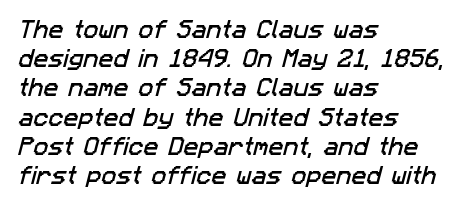
Q: Is the text underlined? A: No.
Q: How is the paragraph aligned? A: Left-aligned.
Q: Is the spacing between letters normal or unusually wide? A: Normal.
Q: Is the spacing between lines tight, normal or loose? A: Normal.
